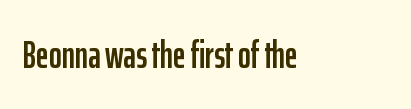
The image shows 39 px condensed sans-serif type, upright; set normal letter spacing, not underlined; low stroke contrast and a medium x-height.
